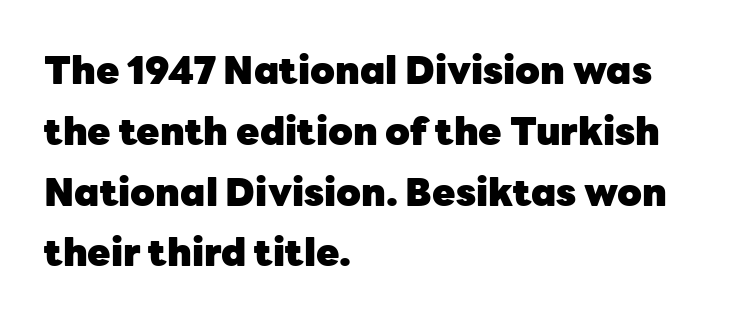
Compared with typical paragraphs, the rows here are spaced about the same. The glyphs in this specimen are sans serif. Unmarked baselines from the first word to the last. The type is set solid horizontally, with unmodified tracking. A typesetter would mark this as roman, not italic.
